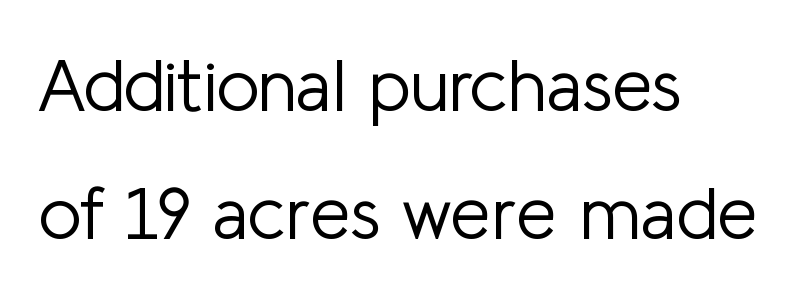
Q: Is the text bold? A: No.
Q: Is the text italic (slanted)? A: No, it is upright.
Q: Is the typeface a serif or a sans-serif typeface? A: Sans-serif.
Q: Is the text underlined? A: No.
Q: How is the paragraph aligned? A: Left-aligned.
Q: Is the spacing between letters normal or unusually wide? A: Normal.
Q: Width (condensed, normal, or wide)? A: Normal.
Q: Stroke contrast? A: Low.
Q: x-height? A: Medium.
Q: Monospaced? A: No.
